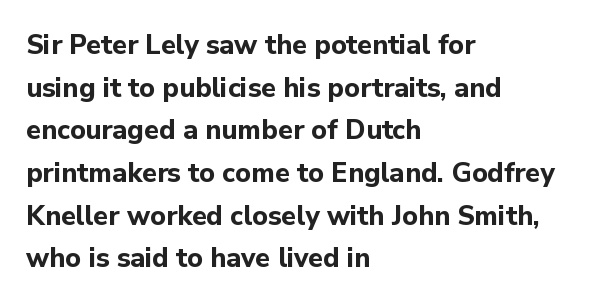
Typesetter's note: full bold, strokes at maximum text heaviness. Compared with typical paragraphs, the rows here are spaced about the same. Layout note: lines flush left. The passage shown is not underscored anywhere.
